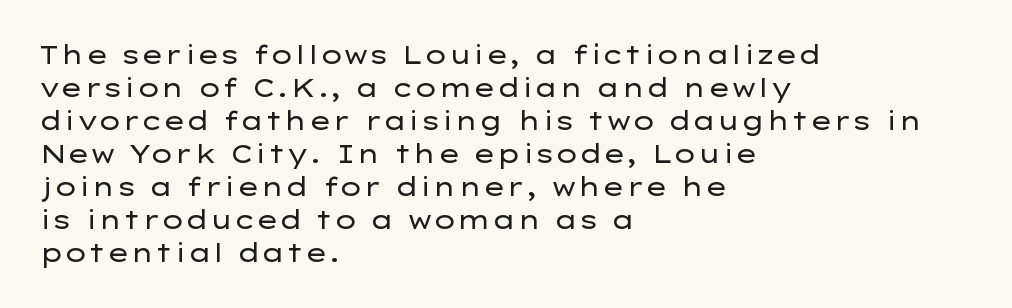
The setting favours the left margin, as ordinary paragraphs usually do. The letters stand upright; this is a roman face. Does the leading feel generous? No, just average. The passage shown has conventional tracking throughout. Each stroke keeps to a modest, everyday thickness or less.
